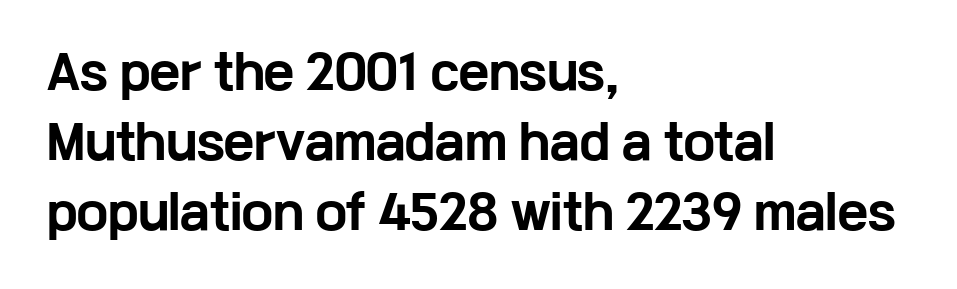
Q: Is the text bold? A: Yes.
Q: Is the text italic (slanted)? A: No, it is upright.
Q: Is the typeface a serif or a sans-serif typeface? A: Sans-serif.
Q: Is the text underlined? A: No.
Q: How is the paragraph aligned? A: Left-aligned.
Q: Is the spacing between letters normal or unusually wide? A: Normal.
Q: Is the spacing between lines tight, normal or loose? A: Normal.
Q: Width (condensed, normal, or wide)? A: Wide.
Q: Stroke contrast? A: Low.
Q: x-height? A: Medium.
Q: Monospaced? A: No.
